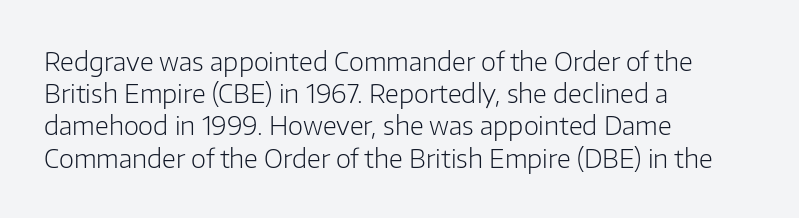
The image shows 26 px text type, upright; set left-aligned, line spacing 1.24x, normal letter spacing, not underlined.
